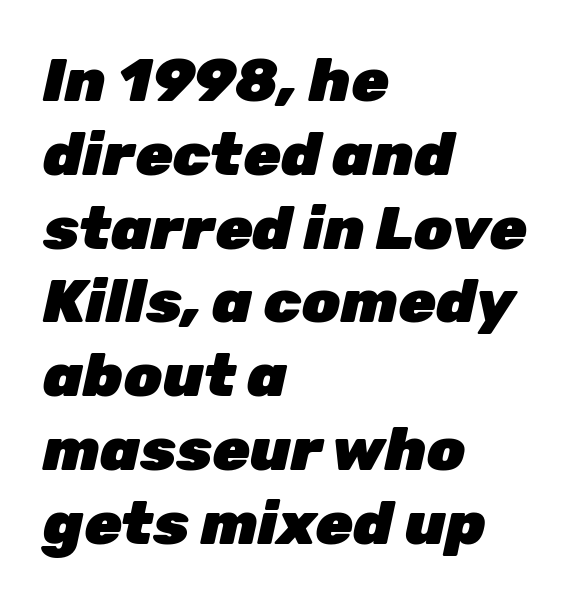
{"italic": "yes", "lean": "right", "slant_degrees": 12, "bold": "yes", "weight": "heavy", "width": "normal", "stroke_contrast": "low", "x_height": "medium", "monospaced": "no", "underline": "no", "align": "left", "line_spacing_ratio": 1.21, "letter_spacing": "normal", "letter_spacing_em": 0.0, "glyph_px": 61}
